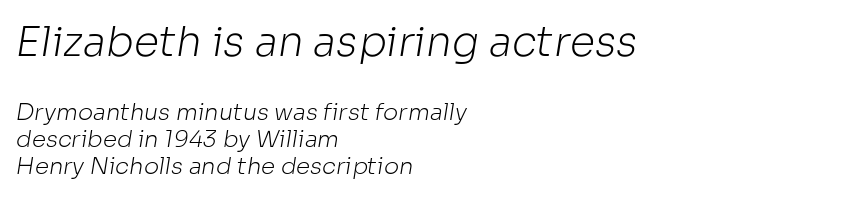
{"serif": "no", "bold": "no", "weight": "light", "width": "normal", "stroke_contrast": "low", "x_height": "medium", "monospaced": "no", "underline": "no", "align": "left", "line_spacing_ratio": 1.18, "letter_spacing": "normal", "letter_spacing_em": 0.0, "larger_block": "first", "size_ratio": 1.78, "glyph_px": 41}
